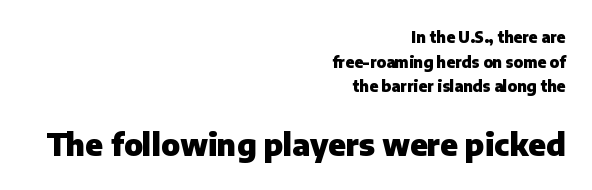
The image shows 30 px heavy sans-serif type, upright; set right-aligned, normal line spacing (1.64x), normal letter spacing, not underlined; the second (bottom) block is 2.0x larger; low stroke contrast and a medium x-height.
